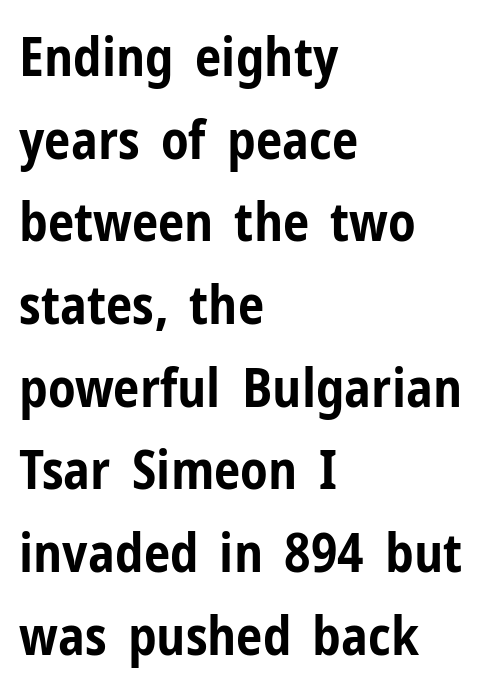
{"serif": "no", "italic": "no", "bold": "yes", "weight": "bold", "width": "condensed", "stroke_contrast": "low", "x_height": "medium", "monospaced": "no", "underline": "no", "align": "left", "line_spacing": "normal", "line_spacing_ratio": 1.56, "letter_spacing": "normal", "letter_spacing_em": 0.0, "glyph_px": 53}
